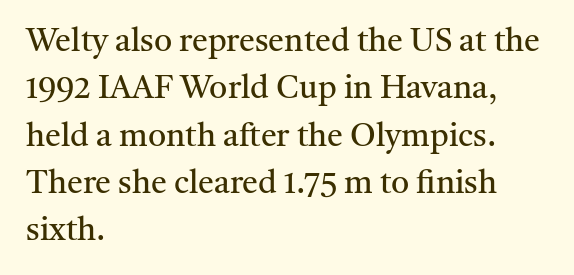
{"serif": "yes", "italic": "no", "bold": "no", "weight": "regular", "width": "normal", "stroke_contrast": "medium", "x_height": "medium", "monospaced": "no", "underline": "no", "align": "left", "line_spacing": "normal", "line_spacing_ratio": 1.48, "letter_spacing": "normal", "letter_spacing_em": 0.0, "glyph_px": 32}
